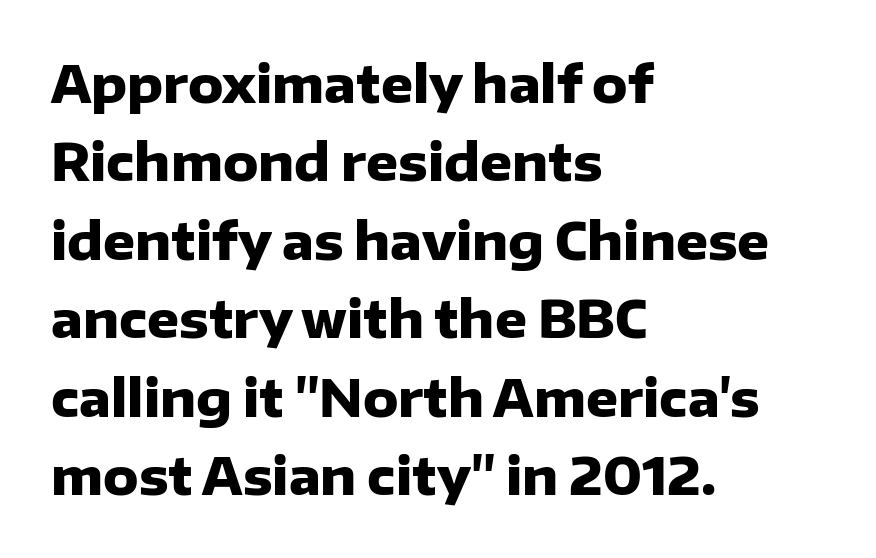
{"serif": "no", "italic": "no", "bold": "yes", "weight": "heavy", "width": "normal", "stroke_contrast": "low", "x_height": "medium", "monospaced": "no", "underline": "no", "align": "left", "line_spacing": "normal", "line_spacing_ratio": 1.57, "letter_spacing": "normal", "letter_spacing_em": 0.0, "glyph_px": 50}
